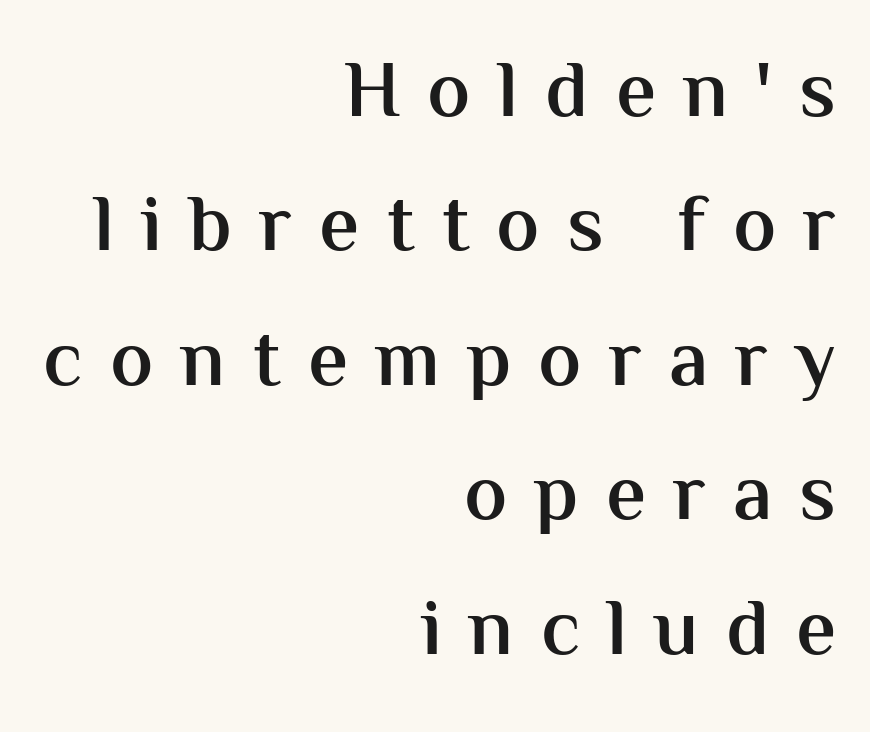
The image shows 80 px semibold sans-serif type, upright; set right-aligned, normal line spacing (1.68x), unusually wide letter spacing (+0.34 em), not underlined; medium stroke contrast and a medium x-height.
